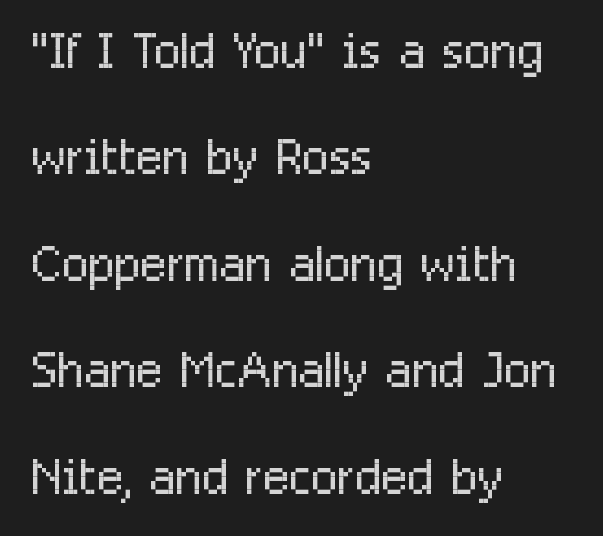
The image shows 70 px light, condensed sans-serif type, upright; set left-aligned, normal line spacing (1.52x), normal letter spacing, not underlined; low stroke contrast and a medium x-height.
